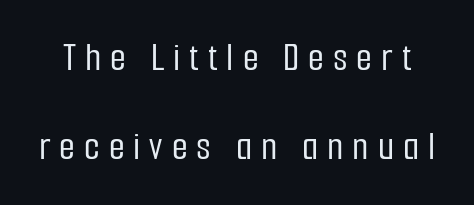
Q: Is the text italic (slanted)? A: No, it is upright.
Q: Is the typeface a serif or a sans-serif typeface? A: Sans-serif.
Q: Is the text underlined? A: No.
Q: Is the spacing between letters normal or unusually wide? A: Unusually wide.
Q: Is the spacing between lines tight, normal or loose? A: Loose.
Q: Width (condensed, normal, or wide)? A: Condensed.
Q: Stroke contrast? A: Low.
Q: x-height? A: Medium.
Q: Monospaced? A: No.
